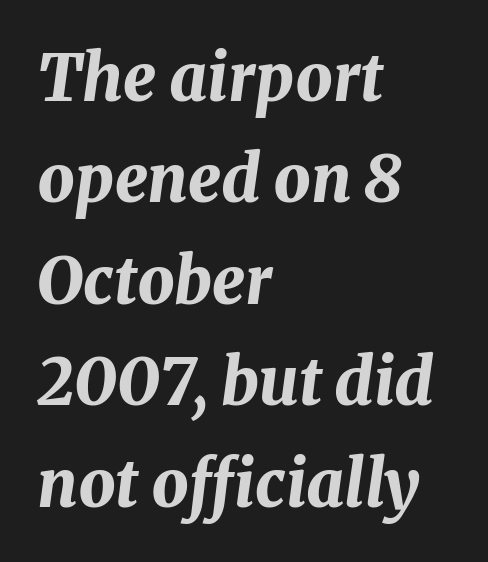
Q: Is the text bold? A: Yes.
Q: Is the text italic (slanted)? A: Yes, it leans right by about 8 degrees.
Q: Is the text underlined? A: No.
Q: How is the paragraph aligned? A: Left-aligned.
Q: Is the spacing between letters normal or unusually wide? A: Normal.
Q: Is the spacing between lines tight, normal or loose? A: Normal.
Q: Width (condensed, normal, or wide)? A: Normal.
Q: Stroke contrast? A: Medium.
Q: x-height? A: Medium.
Q: Monospaced? A: No.
